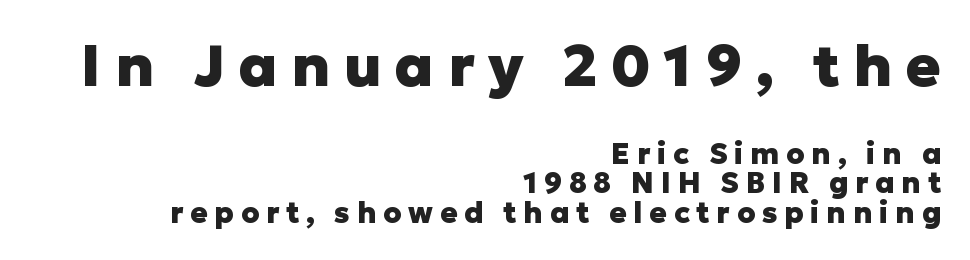
The image shows 58 px heavy sans-serif type, upright; set right-aligned, tight line spacing (1.02x), unusually wide letter spacing (+0.23 em), not underlined; the first (top) block is 2.0x larger; low stroke contrast and a medium x-height.
